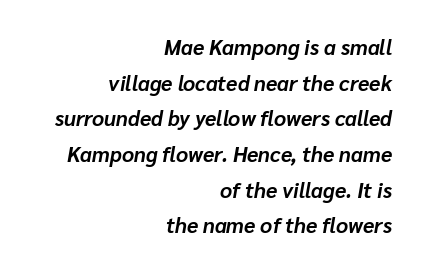
Short and long lines alike share a common ending point at right. Weight: bold. These lines were composed using italics. Quick note: underline off. What's the leading like? Ordinary, nothing unusual. Each word holds together tightly as a unit, with standard inter-letter gaps.
